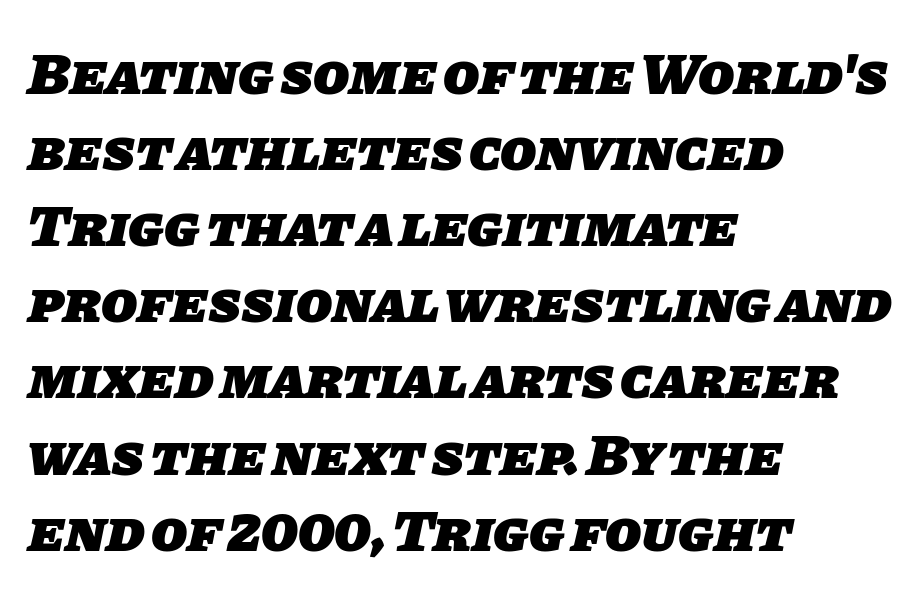
{"bold": "yes", "weight": "heavy", "width": "normal", "stroke_contrast": "low", "x_height": "large", "monospaced": "no", "underline": "no", "align": "left", "line_spacing": "normal", "line_spacing_ratio": 1.29, "letter_spacing": "normal", "letter_spacing_em": 0.0, "glyph_px": 59}
